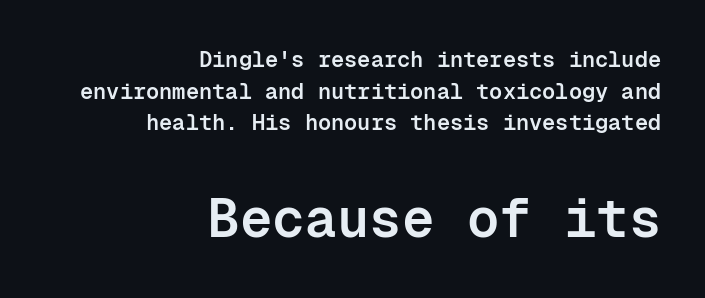
{"serif": "no", "italic": "no", "bold": "semi", "weight": "semibold", "width": "normal", "stroke_contrast": "low", "x_height": "medium", "monospaced": "yes", "underline": "no", "align": "right", "line_spacing": "normal", "line_spacing_ratio": 1.44, "letter_spacing": "normal", "letter_spacing_em": 0.0, "larger_block": "second", "size_ratio": 2.45, "glyph_px": 54}
